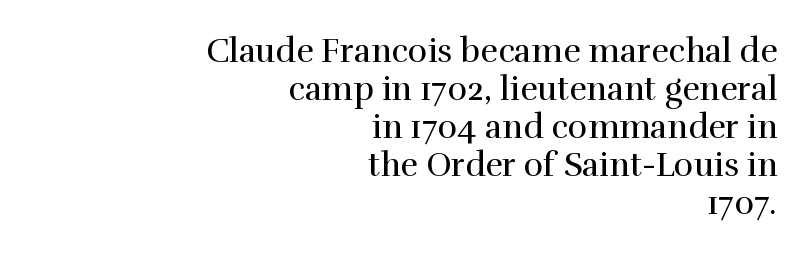
{"serif": "yes", "italic": "no", "bold": "no", "weight": "regular", "width": "normal", "stroke_contrast": "high", "x_height": "medium", "monospaced": "no", "underline": "no", "align": "right", "line_spacing": "tight", "line_spacing_ratio": 1.15, "letter_spacing": "normal", "letter_spacing_em": 0.0, "glyph_px": 33}
